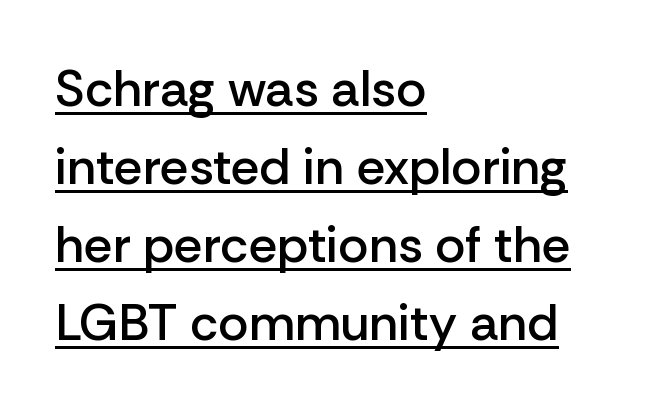
{"serif": "no", "italic": "no", "bold": "semi", "weight": "semibold", "width": "normal", "stroke_contrast": "low", "x_height": "medium", "monospaced": "no", "underline": "yes", "align": "left", "line_spacing": "normal", "line_spacing_ratio": 1.53, "letter_spacing": "normal", "letter_spacing_em": 0.0, "glyph_px": 51}
